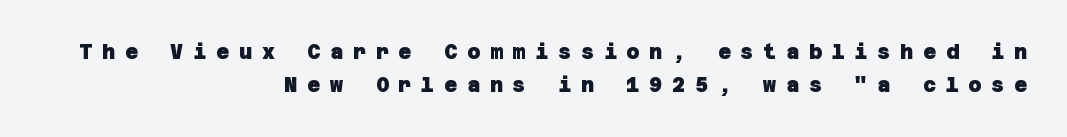
{"bold": "yes", "underline": "no", "align": "right", "line_spacing": "normal", "line_spacing_ratio": 1.65, "letter_spacing": "wide", "letter_spacing_em": 0.49, "glyph_px": 20}
